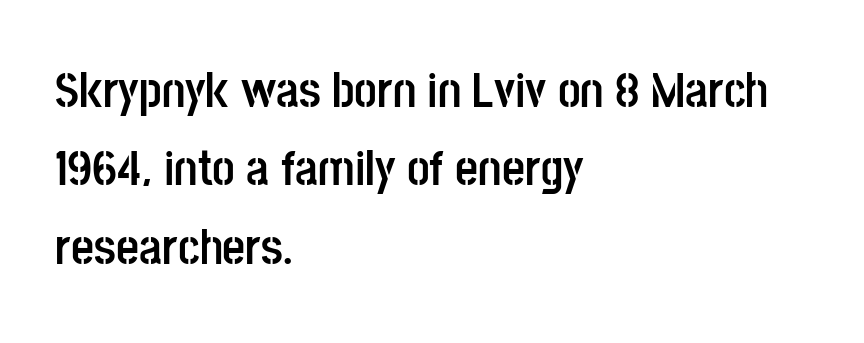
The image shows 50 px semibold, condensed sans-serif type, upright; set left-aligned, normal line spacing (1.57x), normal letter spacing, not underlined; low stroke contrast and a large x-height.
